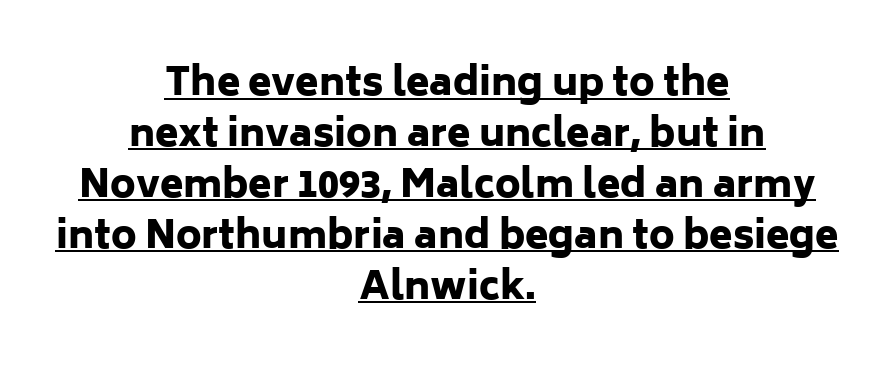
The rendering uses the underline text-decoration. You could not count columns in this text — the font is proportionally spaced. The paragraph shown floats in the horizontal middle. This is the regular roman posture of the typeface.
